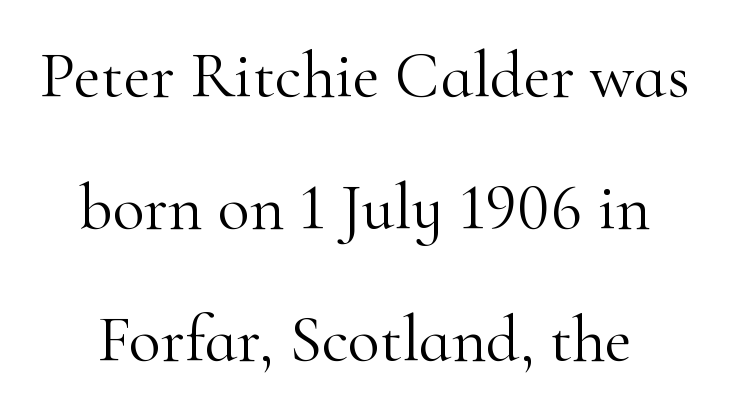
Q: Is the text bold? A: No.
Q: Is the text italic (slanted)? A: No, it is upright.
Q: Is the typeface a serif or a sans-serif typeface? A: Serif.
Q: Is the text underlined? A: No.
Q: Is the spacing between letters normal or unusually wide? A: Normal.
Q: Is the spacing between lines tight, normal or loose? A: Loose.
Q: Width (condensed, normal, or wide)? A: Normal.
Q: Stroke contrast? A: High.
Q: x-height? A: Small.
Q: Monospaced? A: No.
